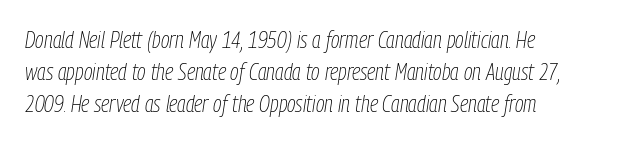
The image shows 23 px text type, italic (leaning right); set left-aligned, normal line spacing (1.39x), normal letter spacing, not underlined.
